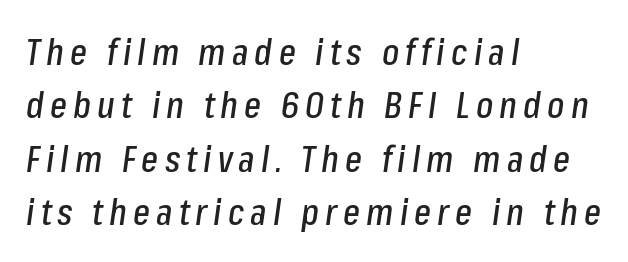
{"italic": "yes", "lean": "right", "slant_degrees": 8, "width": "condensed", "stroke_contrast": "low", "x_height": "medium", "monospaced": "no", "underline": "no", "align": "left", "line_spacing": "normal", "line_spacing_ratio": 1.48, "glyph_px": 36}
